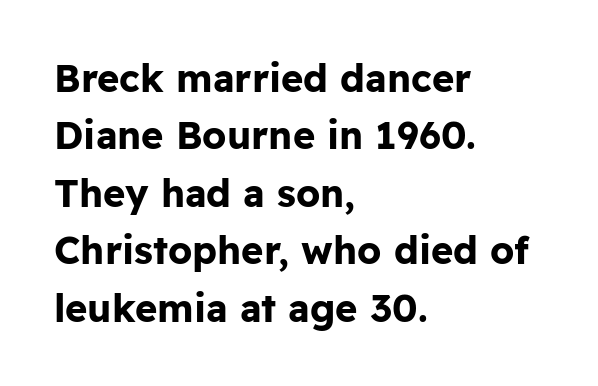
The image shows 38 px bold sans-serif type, upright; set left-aligned, normal line spacing (1.51x), normal letter spacing, not underlined; low stroke contrast and a medium x-height.
